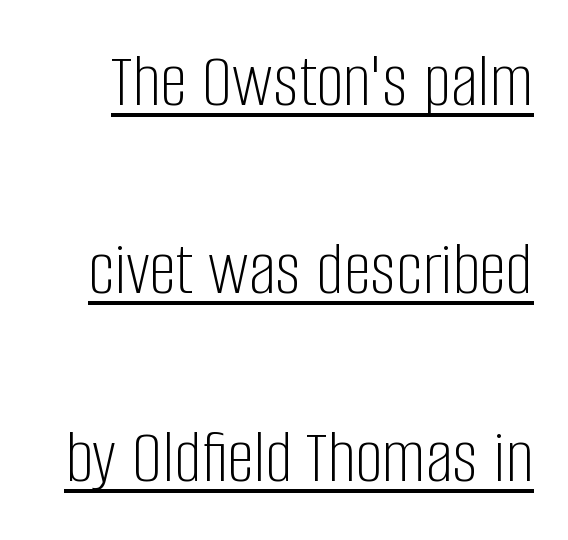
Tracking value appears to be zero — textbook default spacing. Here the designer chose a conventional face with non-uniform glyph widths. Each line of the rendering has a horizontal stroke beneath the glyphs. I'd call this a sans setting — the letters go barefoot. This block would shrink considerably if given ordinary leading; it's expanded now. Posture: vertical.
